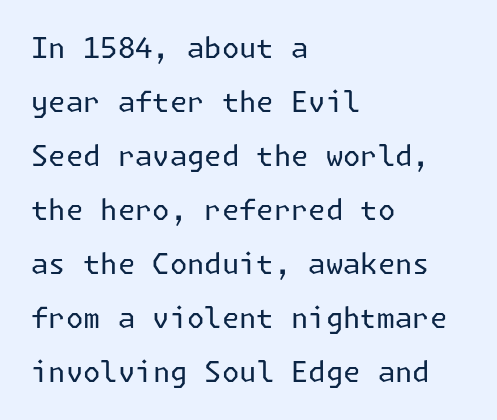
Stems here are at most as thick as an everyday book face. Each line starts at the same left margin while the right side varies. A bare baseline throughout the passage. Honestly, the rows look like they've been pulled way apart. If you drew a line through each stem, it would be perfectly vertical. The letters sit at their default tracking, neither squeezed nor spread.
